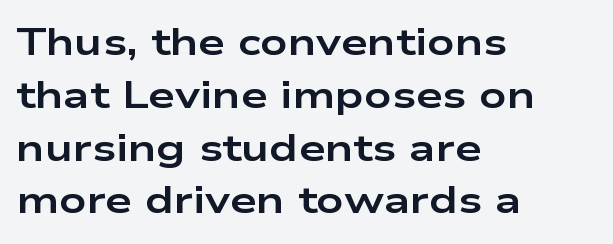
Q: Is the text bold? A: Yes.
Q: Is the text italic (slanted)? A: No, it is upright.
Q: Is the typeface a serif or a sans-serif typeface? A: Sans-serif.
Q: Is the text underlined? A: No.
Q: How is the paragraph aligned? A: Left-aligned.
Q: Is the spacing between letters normal or unusually wide? A: Normal.
Q: Is the spacing between lines tight, normal or loose? A: Normal.
Q: Width (condensed, normal, or wide)? A: Wide.
Q: Stroke contrast? A: Low.
Q: x-height? A: Medium.
Q: Monospaced? A: No.
